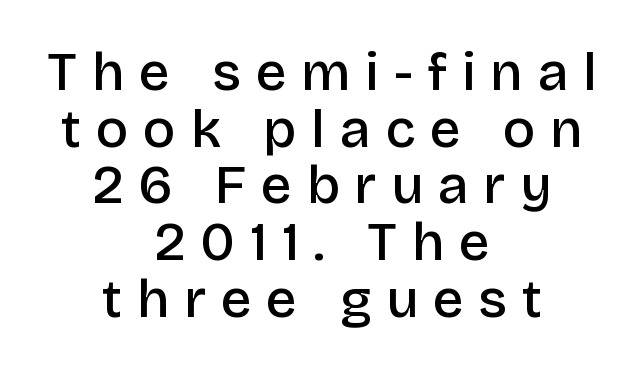
Q: Is the text bold? A: Semi-bold.
Q: Is the text italic (slanted)? A: No, it is upright.
Q: Is the typeface a serif or a sans-serif typeface? A: Sans-serif.
Q: Is the text underlined? A: No.
Q: How is the paragraph aligned? A: Centered.
Q: Is the spacing between letters normal or unusually wide? A: Unusually wide.
Q: Is the spacing between lines tight, normal or loose? A: Tight.
Q: Width (condensed, normal, or wide)? A: Normal.
Q: Stroke contrast? A: Low.
Q: x-height? A: Large.
Q: Monospaced? A: No.
